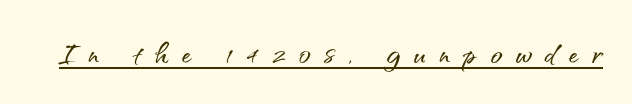
The passage shown is typeset with a sans-serif family. Like a heading marked for emphasis, these lines bear an underscore. Spacing verdict: proportional, widths tailored to each character.
